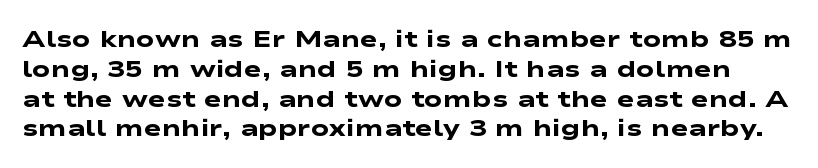
The image shows 24 px bold type; set line spacing 1.24x, normal letter spacing, not underlined.
